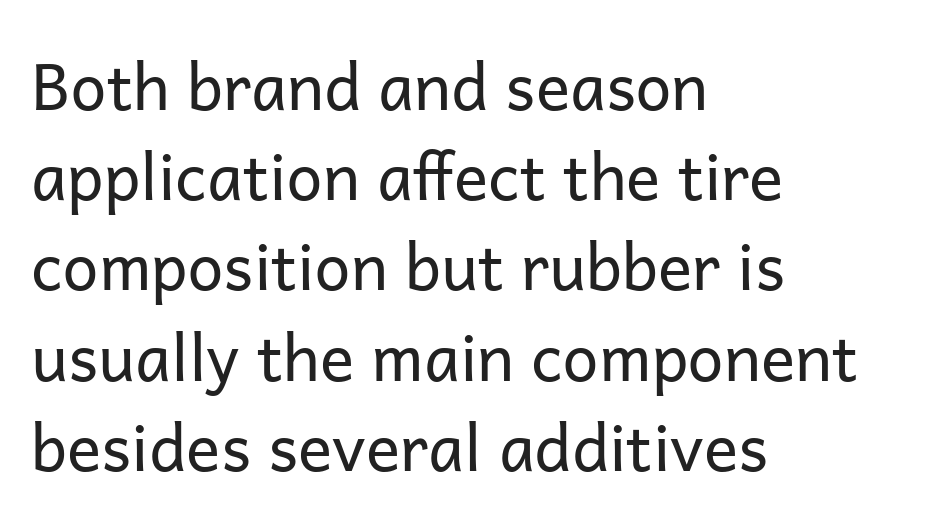
{"serif": "no", "italic": "no", "bold": "no", "weight": "regular", "width": "normal", "stroke_contrast": "low", "x_height": "medium", "monospaced": "no", "underline": "no", "align": "left", "line_spacing": "normal", "line_spacing_ratio": 1.41, "letter_spacing": "normal", "letter_spacing_em": 0.0, "glyph_px": 64}
